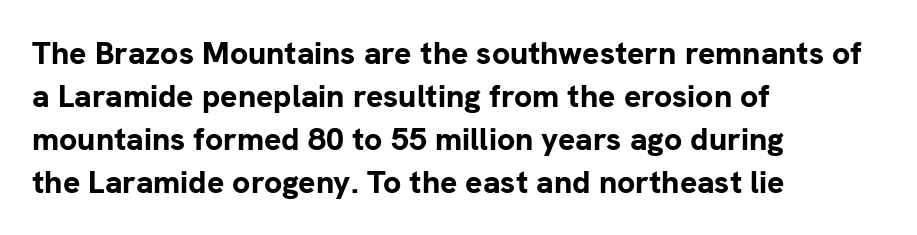
Check where the strokes stop: nothing finishes them off — pure sans. The sample has been set heavy, in full bold. Beneath every word, the page is bare. A classic flush-left, rag-right setting is used for this passage. Ordinary non-slanted type is in use. Each word holds together tightly as a unit, with standard inter-letter gaps.
